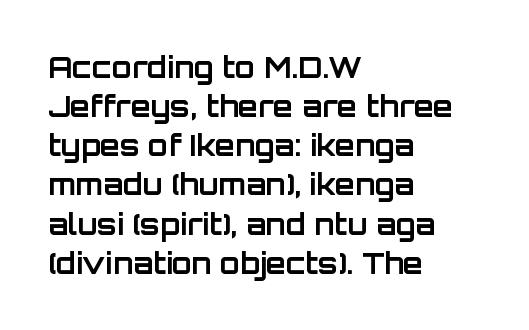
{"serif": "no", "italic": "no", "bold": "yes", "weight": "bold", "width": "normal", "stroke_contrast": "low", "x_height": "large", "monospaced": "no", "underline": "no", "align": "left", "line_spacing": "normal", "line_spacing_ratio": 1.35, "letter_spacing": "normal", "letter_spacing_em": 0.0, "glyph_px": 29}
